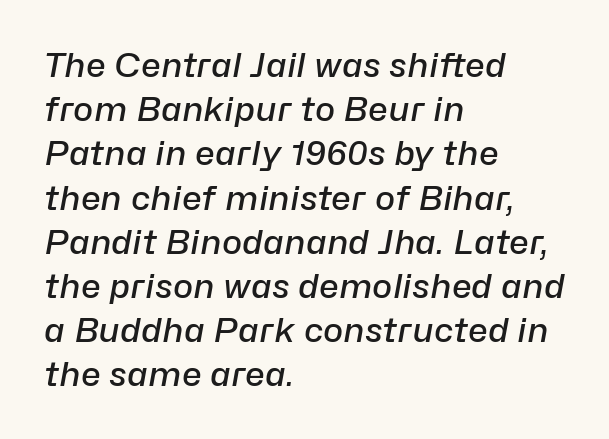
The image shows 34 px semibold type, italic (leaning right); set left-aligned, normal line spacing (1.3x), normal letter spacing, not underlined; low stroke contrast and a medium x-height.
